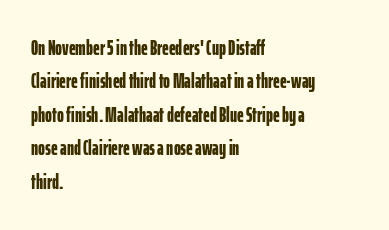
Q: Is the text bold? A: Yes.
Q: Is the text italic (slanted)? A: No, it is upright.
Q: Is the text underlined? A: No.
Q: How is the paragraph aligned? A: Left-aligned.
Q: Is the spacing between letters normal or unusually wide? A: Normal.
Q: Is the spacing between lines tight, normal or loose? A: Normal.
